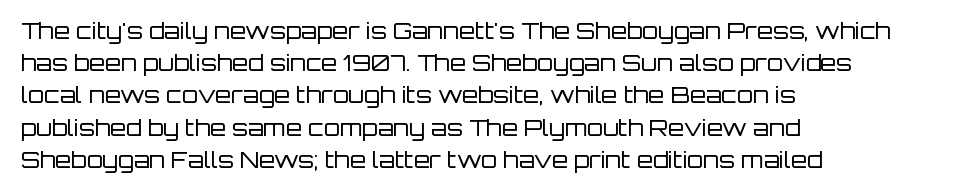
Q: Is the text bold? A: No.
Q: Is the text italic (slanted)? A: No, it is upright.
Q: Is the text underlined? A: No.
Q: How is the paragraph aligned? A: Left-aligned.
Q: Is the spacing between letters normal or unusually wide? A: Normal.
Q: Is the spacing between lines tight, normal or loose? A: Normal.
